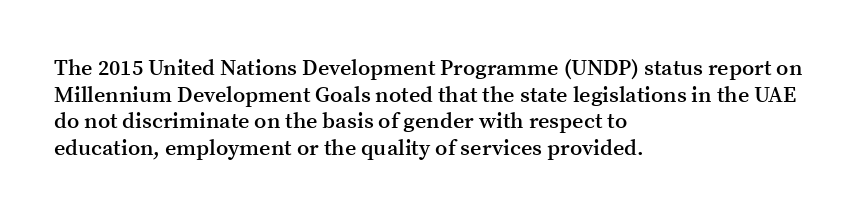
No word sits above an underline. The setting favours the left margin, as ordinary paragraphs usually do. This is the in-between weight designers call semibold or demi. This is the regular roman posture of the typeface. Observe the ordinary spacing: letters are neighbours, not strangers.
